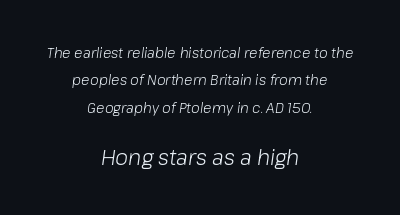
The image shows 21 px text type, italic (leaning right); set centered, loose line spacing (1.96x), normal letter spacing, not underlined; the second (bottom) block is 1.5x larger.
